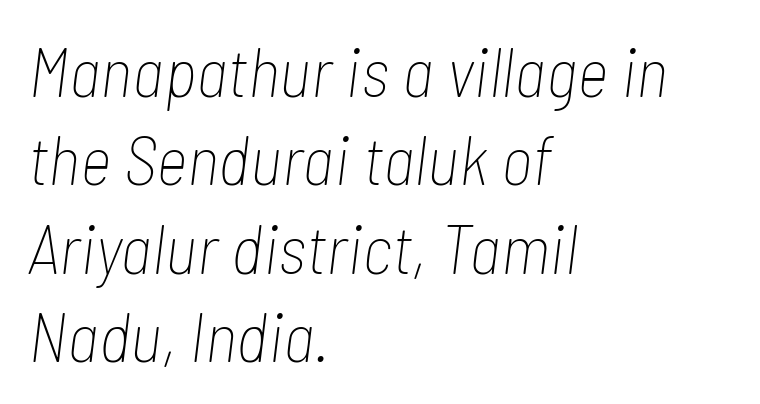
The text block is weighted toward the left margin, trailing off unevenly rightward. Proportional: the letters do not fall into vertical columns. No letter is thick-stroked: the sample isn't bold. Yep, that's italic — everything's leaning.
